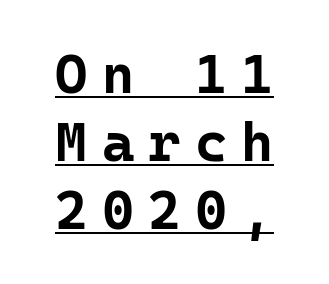
Check where the strokes stop: nothing finishes them off — pure sans. Display-style spreading of the glyphs; the letterfit is very open. Spacing verdict: monospaced, one width for all characters. Does a line run under the words? Yes, clearly. Does the lettering tilt? It doesn't — this is upright. In terms of weight, the rendering is a true, heavy bold.
